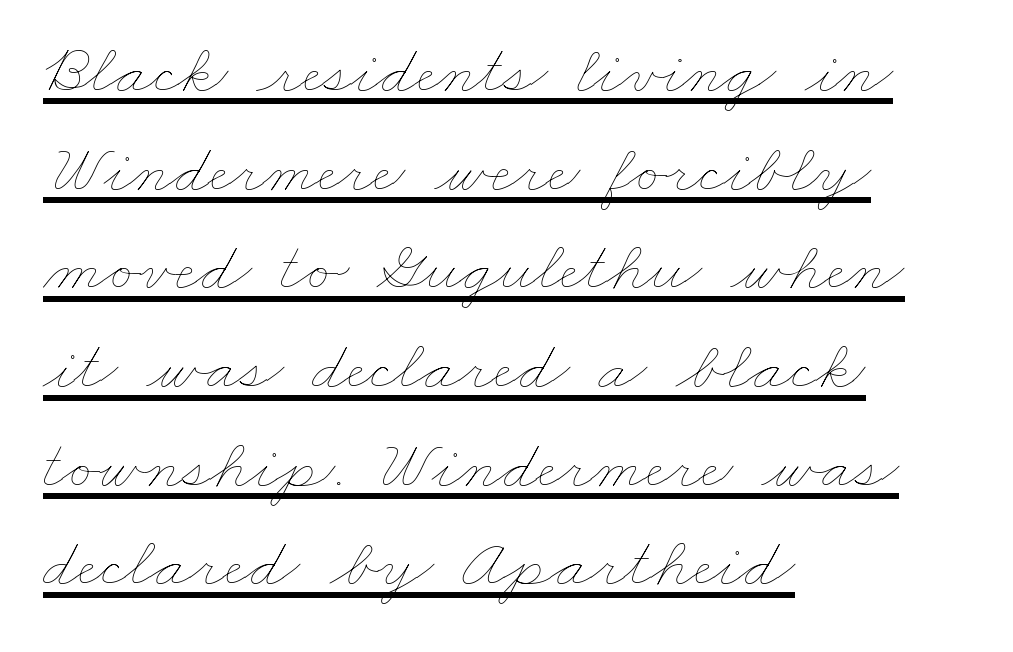
{"bold": "no", "weight": "thin", "width": "wide", "stroke_contrast": "low", "x_height": "small", "monospaced": "no", "underline": "yes", "align": "left", "line_spacing": "normal", "line_spacing_ratio": 1.39, "letter_spacing": "normal", "letter_spacing_em": 0.0, "glyph_px": 71}
